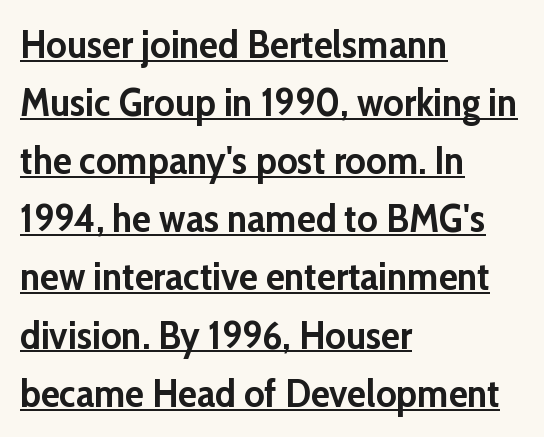
{"serif": "no", "italic": "no", "bold": "yes", "weight": "semibold", "width": "normal", "stroke_contrast": "low", "x_height": "medium", "monospaced": "no", "underline": "yes", "align": "left", "line_spacing": "normal", "line_spacing_ratio": 1.49, "letter_spacing": "normal", "letter_spacing_em": 0.0, "glyph_px": 39}
